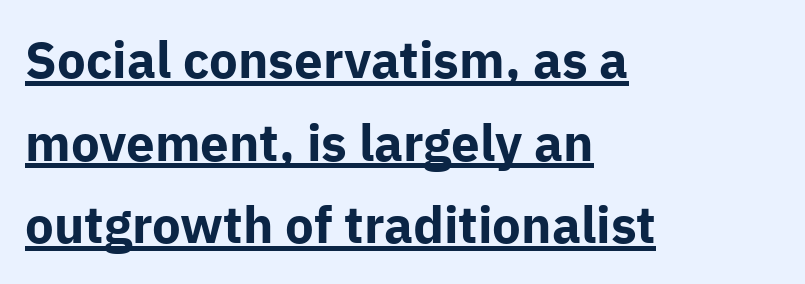
Q: Is the text bold? A: Yes.
Q: Is the text italic (slanted)? A: No, it is upright.
Q: Is the typeface a serif or a sans-serif typeface? A: Sans-serif.
Q: Is the text underlined? A: Yes.
Q: How is the paragraph aligned? A: Left-aligned.
Q: Is the spacing between letters normal or unusually wide? A: Normal.
Q: Is the spacing between lines tight, normal or loose? A: Normal.
Q: Width (condensed, normal, or wide)? A: Normal.
Q: Stroke contrast? A: Low.
Q: x-height? A: Medium.
Q: Monospaced? A: No.
